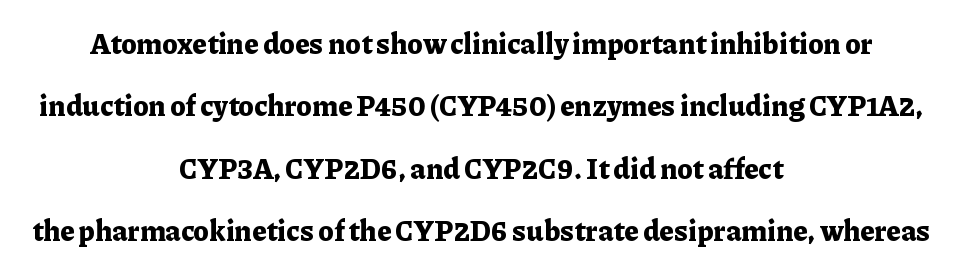
The image shows 28 px bold serif type, upright; set centered, loose line spacing (2.23x), normal letter spacing, not underlined; low stroke contrast and a medium x-height.
